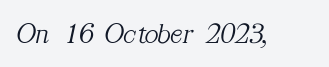
{"serif": "yes", "italic": "yes", "lean": "right", "slant_degrees": 12, "bold": "no", "weight": "light", "width": "normal", "stroke_contrast": "medium", "x_height": "medium", "monospaced": "no", "underline": "no", "letter_spacing": "normal", "letter_spacing_em": 0.0, "glyph_px": 29}
